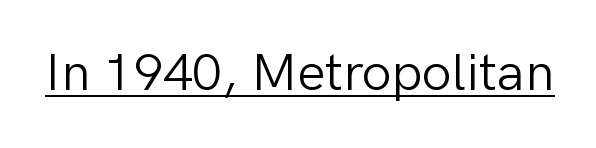
Q: Is the text bold? A: No.
Q: Is the text italic (slanted)? A: No, it is upright.
Q: Is the typeface a serif or a sans-serif typeface? A: Sans-serif.
Q: Is the text underlined? A: Yes.
Q: Is the spacing between letters normal or unusually wide? A: Normal.
Q: Width (condensed, normal, or wide)? A: Normal.
Q: Stroke contrast? A: Low.
Q: x-height? A: Medium.
Q: Monospaced? A: No.
